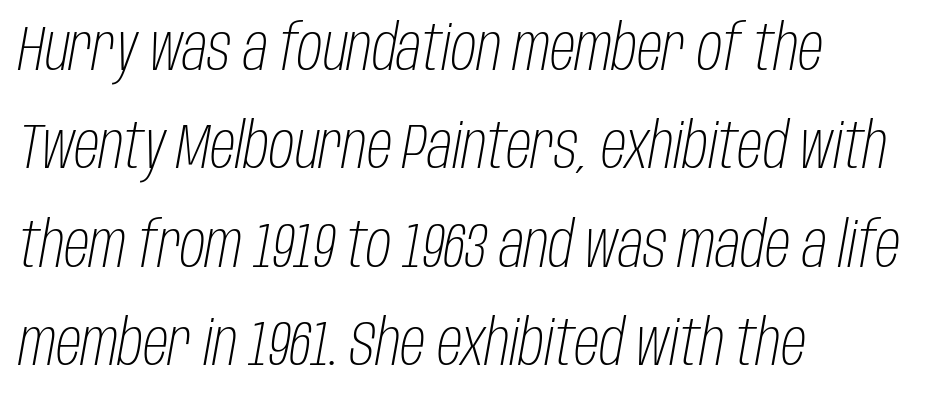
The image shows 63 px light, condensed type, italic (leaning right); set left-aligned, normal line spacing (1.56x), normal letter spacing, not underlined; low stroke contrast and a large x-height.
